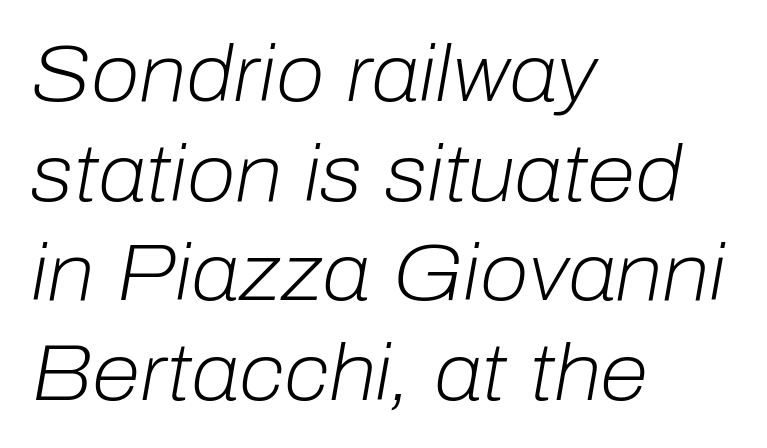
{"italic": "yes", "lean": "right", "slant_degrees": 10, "bold": "no", "weight": "light", "width": "normal", "stroke_contrast": "low", "x_height": "medium", "monospaced": "no", "underline": "no", "align": "left", "line_spacing": "normal", "line_spacing_ratio": 1.26, "letter_spacing": "normal", "letter_spacing_em": 0.0, "glyph_px": 79}
